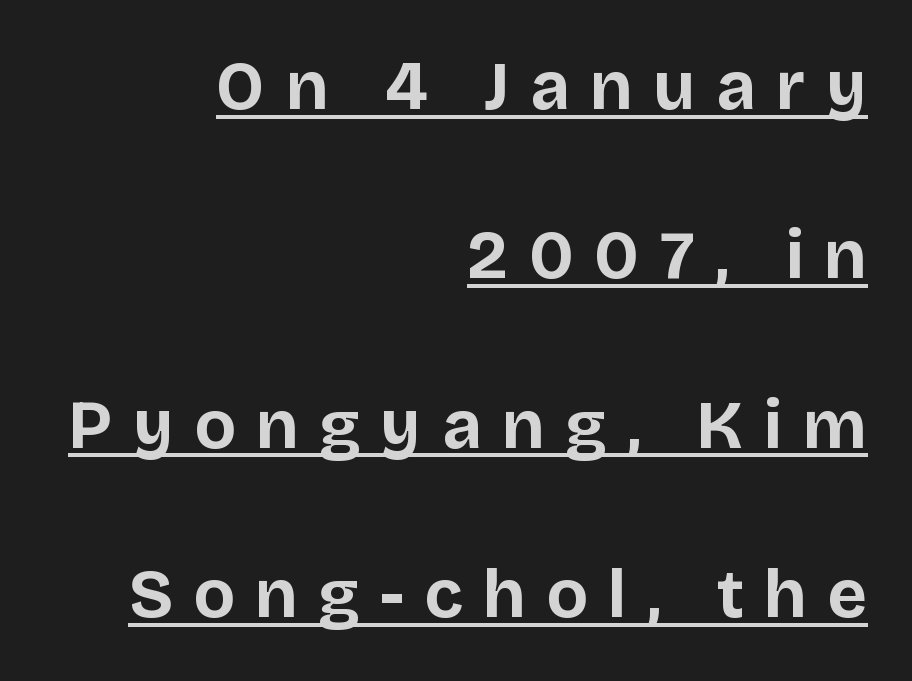
Q: Is the text bold? A: Yes.
Q: Is the text italic (slanted)? A: No, it is upright.
Q: Is the typeface a serif or a sans-serif typeface? A: Sans-serif.
Q: Is the text underlined? A: Yes.
Q: How is the paragraph aligned? A: Right-aligned.
Q: Is the spacing between letters normal or unusually wide? A: Unusually wide.
Q: Is the spacing between lines tight, normal or loose? A: Loose.
Q: Width (condensed, normal, or wide)? A: Normal.
Q: Stroke contrast? A: Low.
Q: x-height? A: Large.
Q: Monospaced? A: No.
